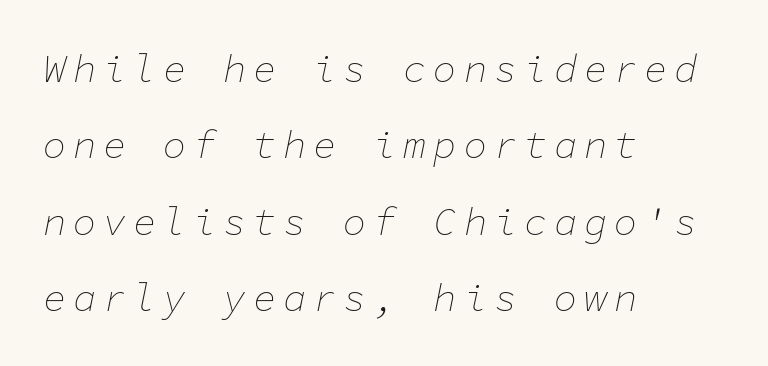
Q: Is the text bold? A: No.
Q: Is the text italic (slanted)? A: Yes, it leans right by about 11 degrees.
Q: Is the text underlined? A: No.
Q: How is the paragraph aligned? A: Left-aligned.
Q: Is the spacing between lines tight, normal or loose? A: Loose.
Q: Width (condensed, normal, or wide)? A: Normal.
Q: Stroke contrast? A: Low.
Q: x-height? A: Medium.
Q: Monospaced? A: Yes.
